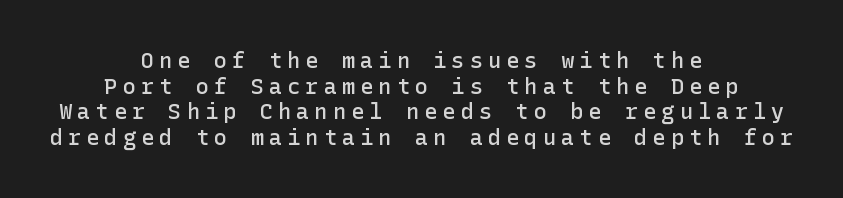
{"italic": "no", "bold": "semi", "underline": "no", "align": "center", "line_spacing_ratio": 1.16, "letter_spacing": "wide", "letter_spacing_em": 0.23, "glyph_px": 22}
